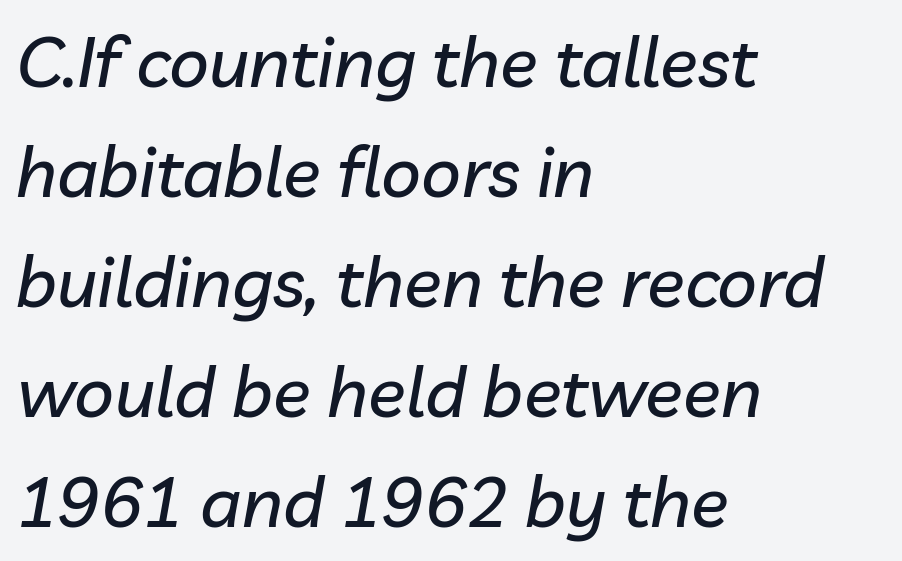
Q: Is the text italic (slanted)? A: Yes, it leans right by about 10 degrees.
Q: Is the text underlined? A: No.
Q: How is the paragraph aligned? A: Left-aligned.
Q: Is the spacing between letters normal or unusually wide? A: Normal.
Q: Is the spacing between lines tight, normal or loose? A: Normal.
Q: Width (condensed, normal, or wide)? A: Normal.
Q: Stroke contrast? A: Low.
Q: x-height? A: Medium.
Q: Monospaced? A: No.
